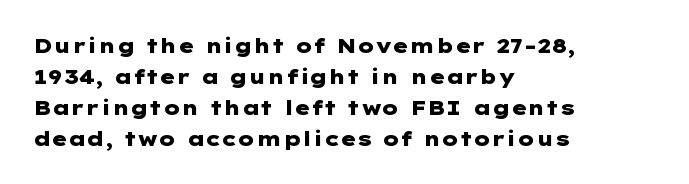
This is heavy type, rendered in bold. No extra tracking has been applied to these lines. The lines in this sample share a left origin and differ only in where they stop. A typesetter would call this leading conventional body-copy spacing. The typography opts for an upright posture over an oblique one. No word sits above an underline.
